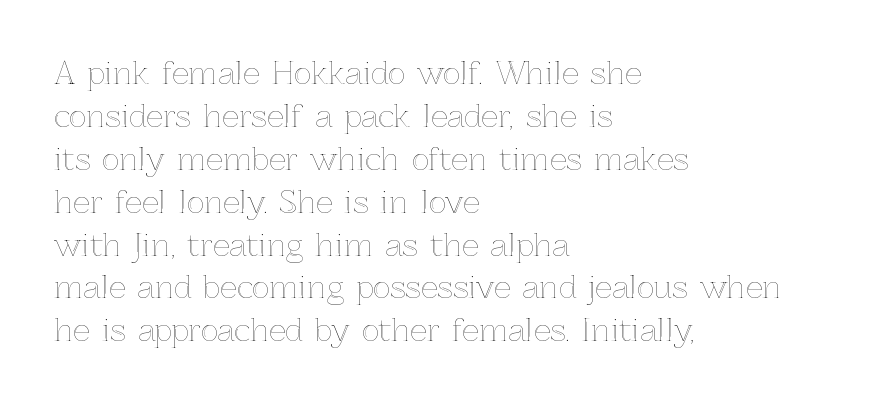
{"italic": "no", "width": "normal", "x_height": "medium", "monospaced": "no", "underline": "no", "align": "left", "line_spacing": "normal", "line_spacing_ratio": 1.43, "letter_spacing": "normal", "letter_spacing_em": 0.0, "glyph_px": 30}
